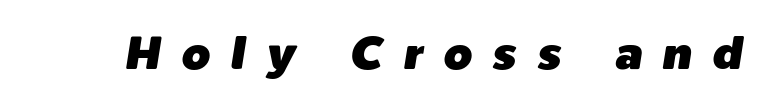
{"italic": "yes", "lean": "right", "slant_degrees": 9, "width": "normal", "stroke_contrast": "low", "x_height": "medium", "monospaced": "no", "underline": "no", "letter_spacing": "wide", "letter_spacing_em": 0.44, "glyph_px": 46}
